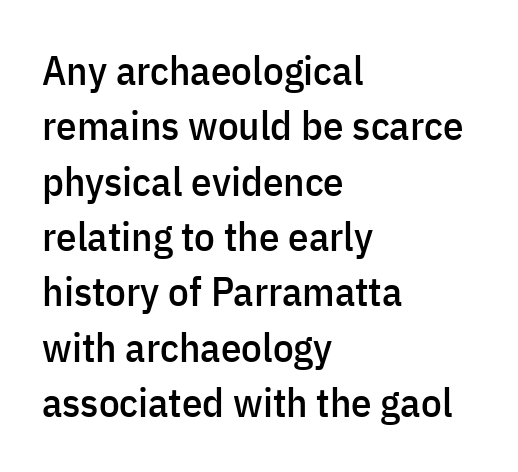
{"serif": "no", "italic": "no", "width": "condensed", "stroke_contrast": "low", "x_height": "medium", "monospaced": "no", "underline": "no", "align": "left", "line_spacing": "normal", "line_spacing_ratio": 1.35, "letter_spacing": "normal", "letter_spacing_em": 0.0, "glyph_px": 41}
